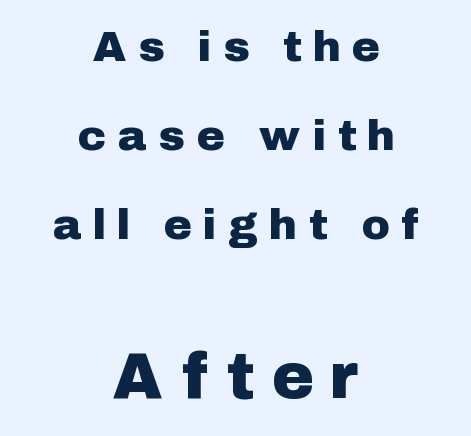
Q: Is the text italic (slanted)? A: No, it is upright.
Q: Is the typeface a serif or a sans-serif typeface? A: Sans-serif.
Q: Is the text underlined? A: No.
Q: How is the paragraph aligned? A: Centered.
Q: Is the spacing between letters normal or unusually wide? A: Unusually wide.
Q: Is the spacing between lines tight, normal or loose? A: Loose.
Q: Which block of text is set in a larger size, the first (top) or the second (bottom)? A: The second (bottom) one.
Q: Width (condensed, normal, or wide)? A: Normal.
Q: Stroke contrast? A: Low.
Q: x-height? A: Medium.
Q: Monospaced? A: No.
